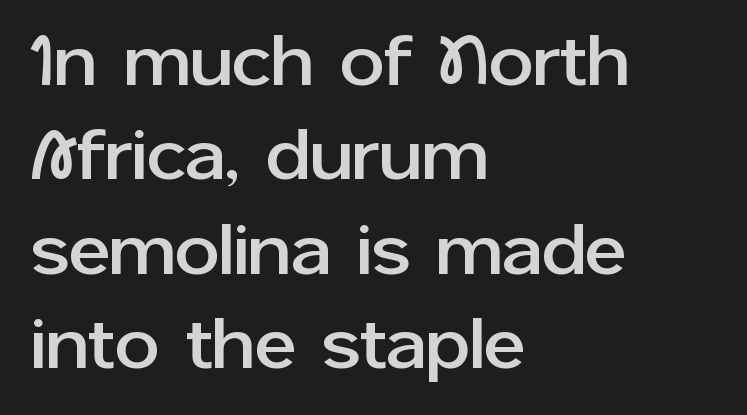
Q: Is the text italic (slanted)? A: No, it is upright.
Q: Is the typeface a serif or a sans-serif typeface? A: Sans-serif.
Q: Is the text underlined? A: No.
Q: How is the paragraph aligned? A: Left-aligned.
Q: Is the spacing between letters normal or unusually wide? A: Normal.
Q: Is the spacing between lines tight, normal or loose? A: Normal.
Q: Width (condensed, normal, or wide)? A: Normal.
Q: Stroke contrast? A: Low.
Q: x-height? A: Medium.
Q: Monospaced? A: No.
